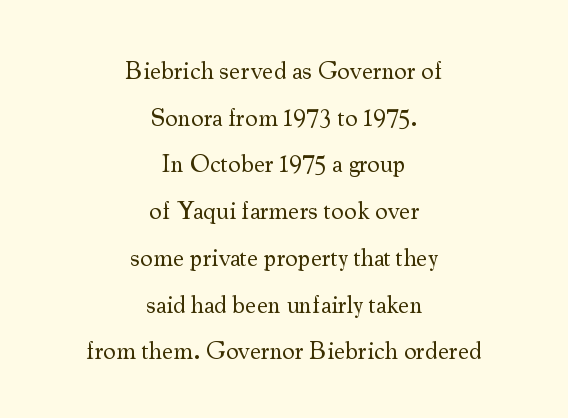
The passage shown has conventional tracking throughout. This sample is center-justified, so both line endings float freely. Ascenders rise straight up at ninety degrees. This rendering features lettering with no underline.
